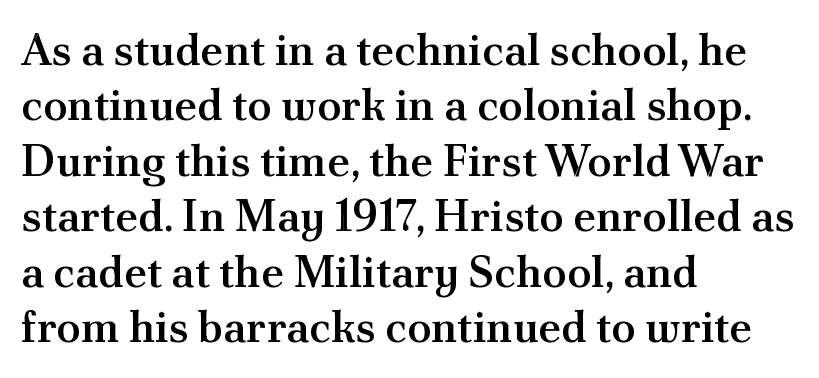
How would I describe the line gaps? Plain and ordinary. Here the designer chose a conventional face with non-uniform glyph widths. Unmarked baselines from the first word to the last. Every stem runs plumb, perpendicular to the baseline. This is moderately heavy type, rendered in semibold. What kind of face is this? One with serifs.
